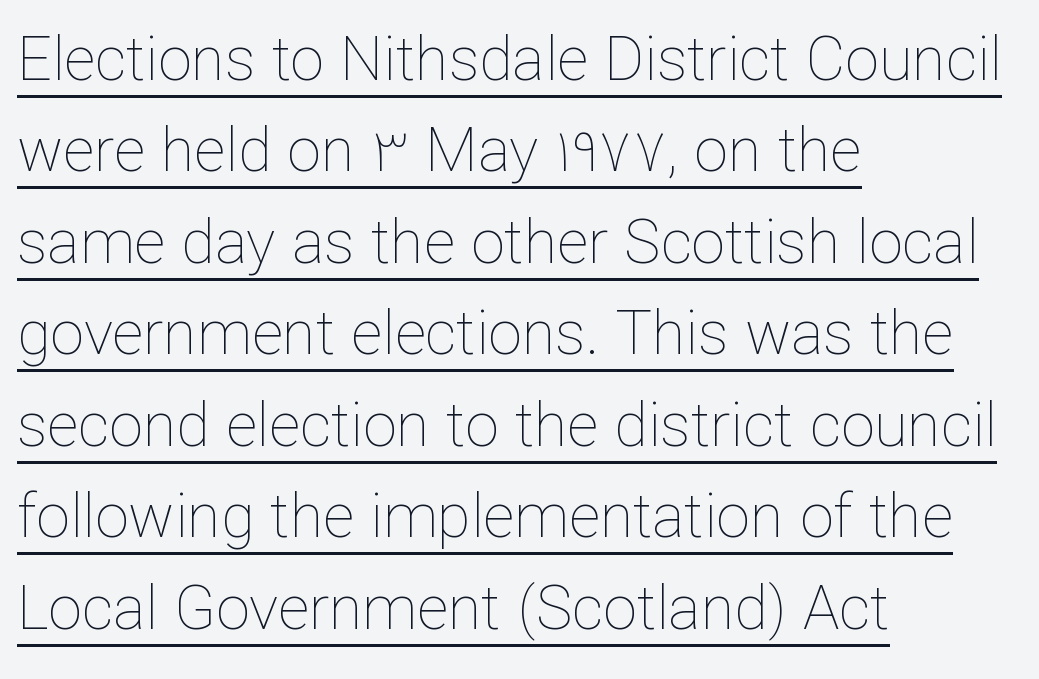
The rendering uses natural spacing where letterforms have individual widths. The lettering stays uniformly vertical, giving the passage a roman look. The setting favours the left margin, as ordinary paragraphs usually do. Nothing heavy about these letters — not bold at all. Rows of type keep a routine distance in the vertical direction. A baseline rule has been typeset under these characters.
